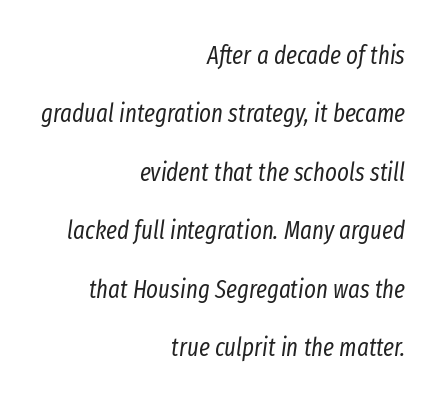
Notice how the stems are inclined rather than vertical — that's the hallmark of italics. The letterforms sit shoulder to shoulder at normal distance. Alignment: flush right. Heft: none added — not bold. The words here are not underlined.
